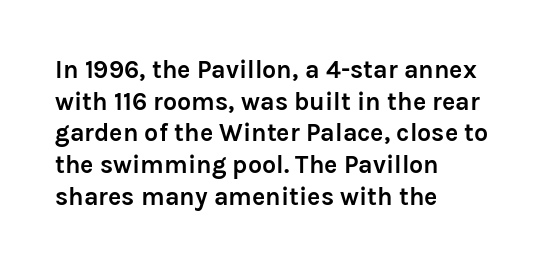
Short and long lines alike share a common starting point at left. The vertical gap from one line to the next is medium. Does the lettering tilt? It doesn't — this is upright. Underline: absent. The tracking reads as untouched default to a designer's eye. Chunky letters — that's bold for sure.
